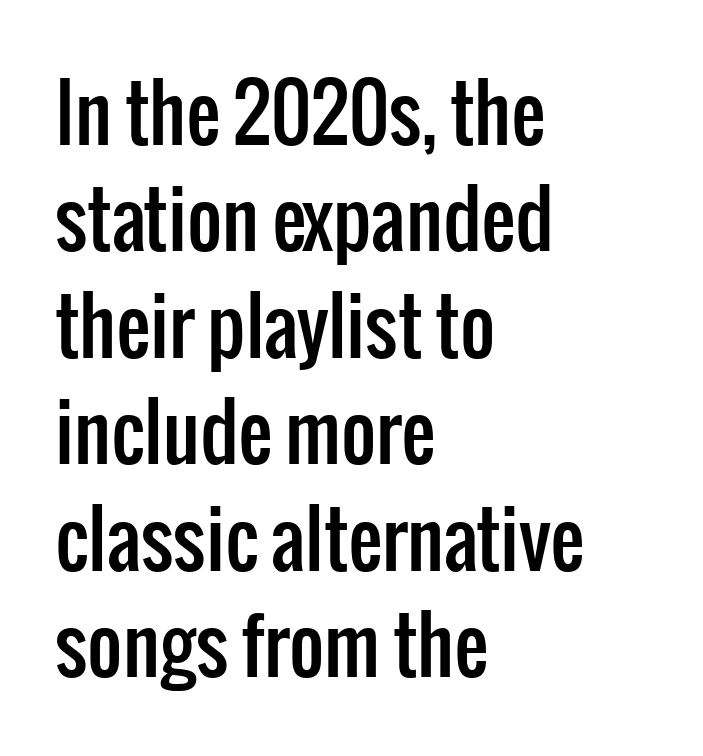
The image shows 76 px condensed sans-serif type, upright; set left-aligned, normal line spacing (1.4x), normal letter spacing, not underlined; low stroke contrast and a medium x-height.
